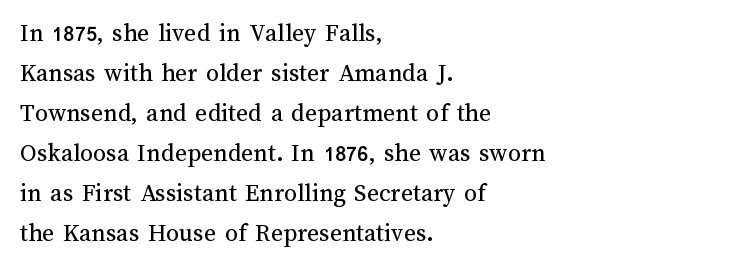
Descender tails drop into unmarked territory. Stroke mass is kept to a normal reading level or below. Default kerning and tracking; the words read as compact shapes. Teacher's note: observe the even left margin — that is flush-left alignment.
